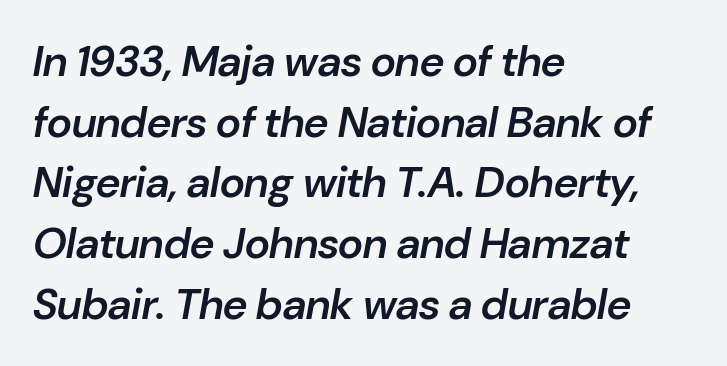
{"italic": "yes", "lean": "right", "slant_degrees": 10, "bold": "semi", "weight": "semibold", "width": "normal", "stroke_contrast": "low", "x_height": "medium", "monospaced": "no", "underline": "no", "align": "left", "line_spacing": "normal", "line_spacing_ratio": 1.41, "letter_spacing": "normal", "letter_spacing_em": 0.0, "glyph_px": 43}
